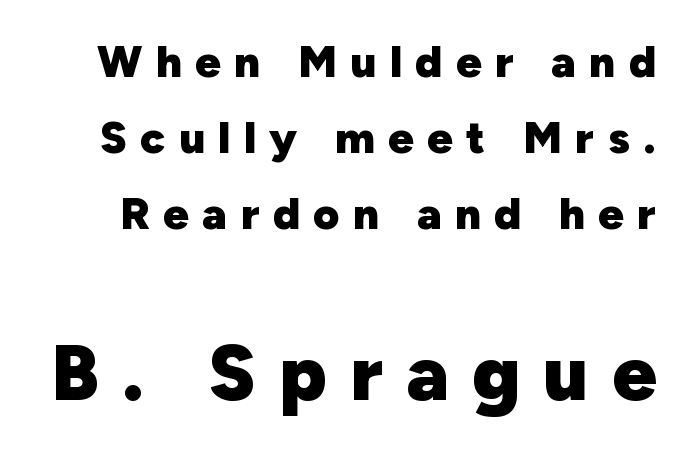
The image shows 78 px heavy sans-serif type, upright; set normal line spacing (1.69x), unusually wide letter spacing (+0.3 em), not underlined; the second (bottom) block is 1.73x larger; low stroke contrast and a medium x-height.
